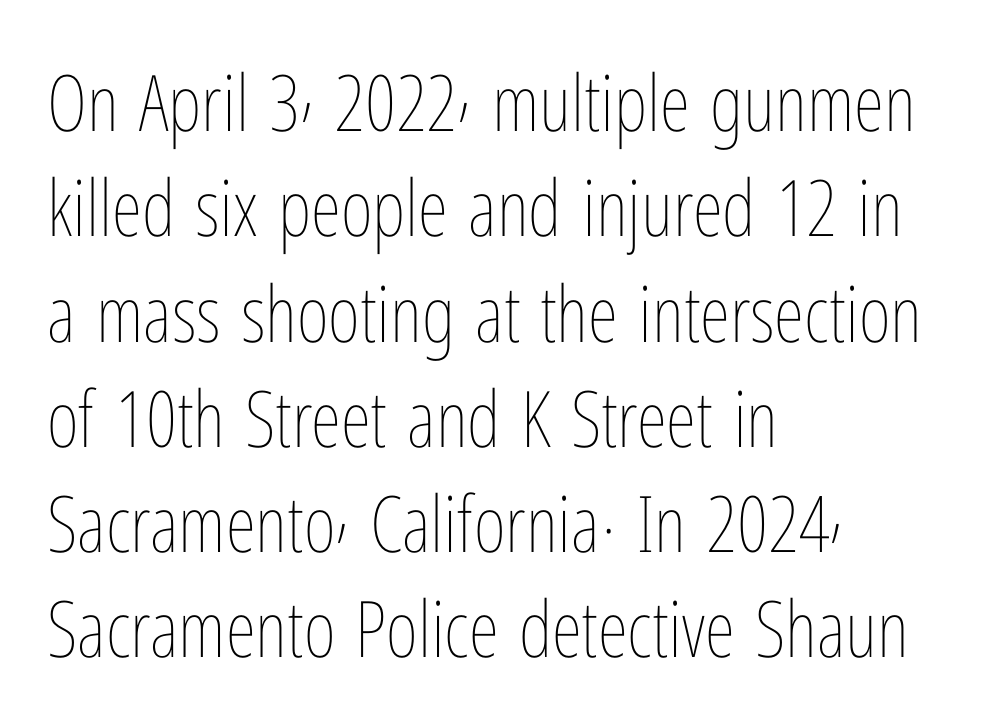
Italic: no, the glyphs are upright roman. Letters have the restrained weight of plain body copy at most. The text block is weighted toward the left margin, trailing off unevenly rightward. Summary of vertical rhythm: regular, with standard interline spacing. These lines keep a tight, regular rhythm from letter to letter. Do the characters align in a grid? No, the font is proportional.
